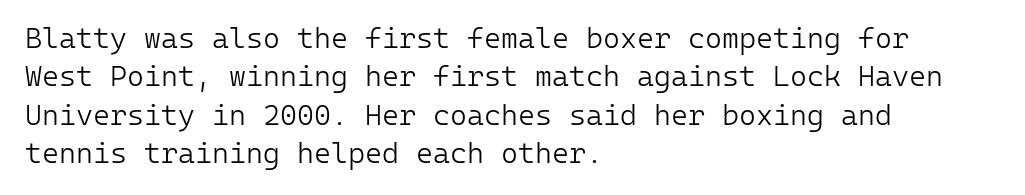
Q: Is the text bold? A: No.
Q: Is the text italic (slanted)? A: No, it is upright.
Q: Is the typeface a serif or a sans-serif typeface? A: Sans-serif.
Q: Is the text underlined? A: No.
Q: How is the paragraph aligned? A: Left-aligned.
Q: Is the spacing between letters normal or unusually wide? A: Normal.
Q: Is the spacing between lines tight, normal or loose? A: Normal.
Q: Width (condensed, normal, or wide)? A: Normal.
Q: Stroke contrast? A: Low.
Q: x-height? A: Medium.
Q: Monospaced? A: Yes.
